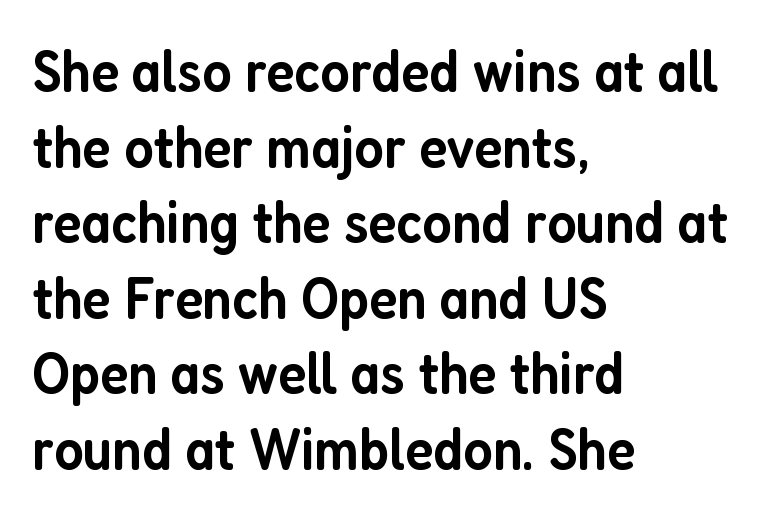
The image shows 60 px semibold, condensed sans-serif type, upright; set left-aligned, normal line spacing (1.26x), normal letter spacing, not underlined; low stroke contrast and a medium x-height.
